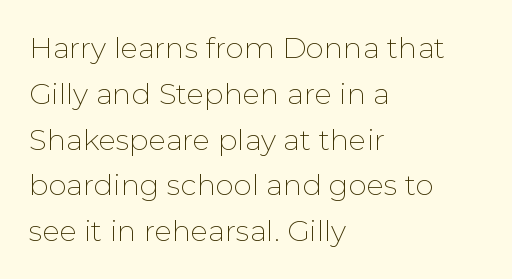
{"serif": "no", "italic": "no", "bold": "no", "weight": "thin", "width": "normal", "stroke_contrast": "low", "x_height": "medium", "monospaced": "no", "underline": "no", "align": "left", "line_spacing": "normal", "line_spacing_ratio": 1.58, "letter_spacing": "normal", "letter_spacing_em": 0.0, "glyph_px": 29}
